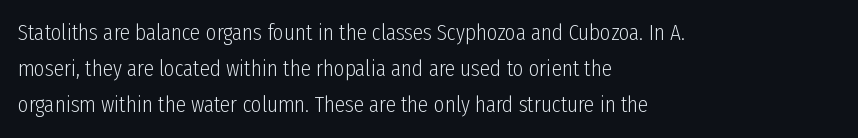
The image shows 23 px text type, upright; set left-aligned, normal line spacing (1.57x), normal letter spacing, not underlined.
